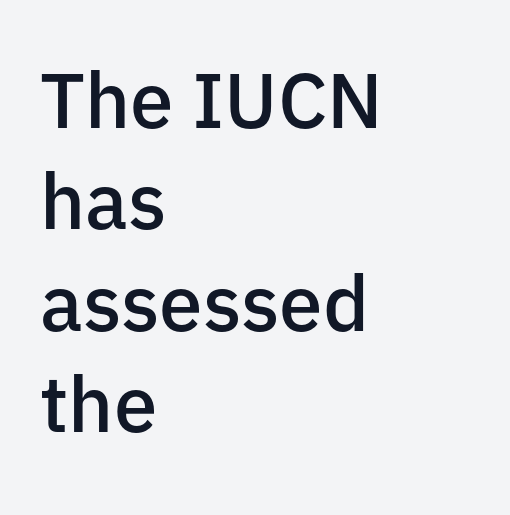
I'd call this a sans setting — the letters go barefoot. Whoever set this chose a conventional vertical rhythm. Anything drawn beneath the words? Only blank space. Does the lettering tilt? It doesn't — this is upright.
